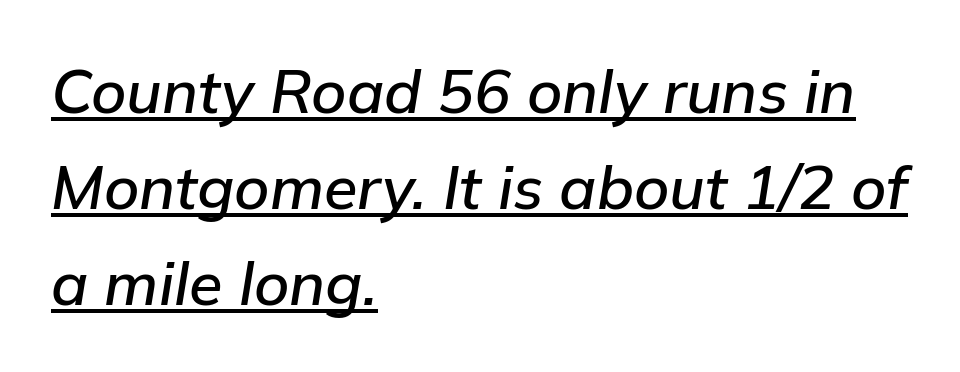
This sample carries an underscore along the baseline area. Here the glyphs are tracked normally, forming tight word shapes. Varying glyph widths throughout — classic text-font behaviour. If you drew a ruler down the left edge, every line would touch it. Notice how the stems are inclined rather than vertical — that's the hallmark of italics. The rows are spaced the way most documents space them.
